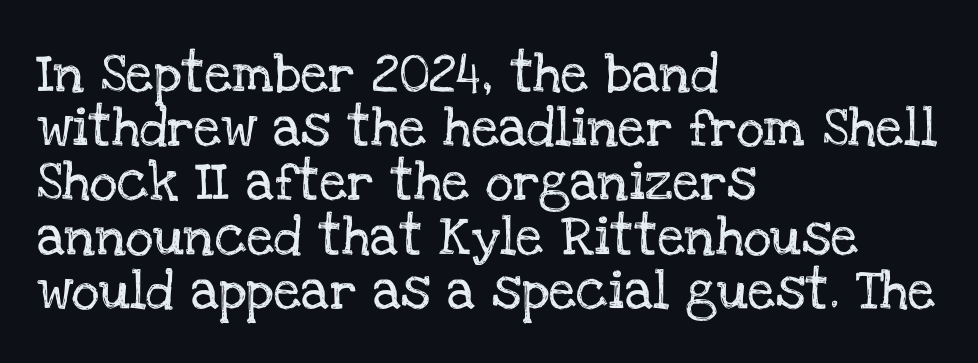
{"serif": "yes", "italic": "no", "width": "normal", "stroke_contrast": "low", "x_height": "large", "monospaced": "no", "underline": "no", "align": "left", "line_spacing": "normal", "line_spacing_ratio": 1.39, "letter_spacing": "normal", "letter_spacing_em": 0.0, "glyph_px": 39}
